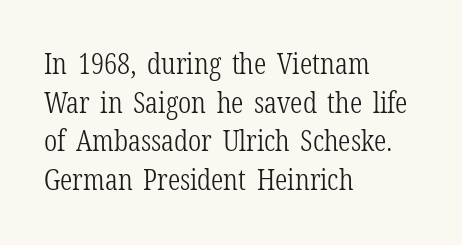
The image shows 30 px light, condensed serif type, upright; set left-aligned, normal line spacing (1.29x), normal letter spacing, not underlined; low stroke contrast and a medium x-height.
